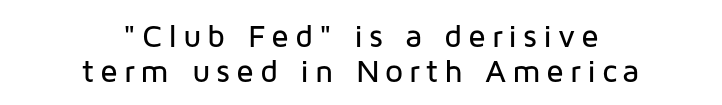
The typeface chosen for these lines omits serifs. Ascenders rise straight up at ninety degrees. Visually the block forms a symmetrical silhouette, jagged on both flanks. Varying glyph widths throughout — classic text-font behaviour.
